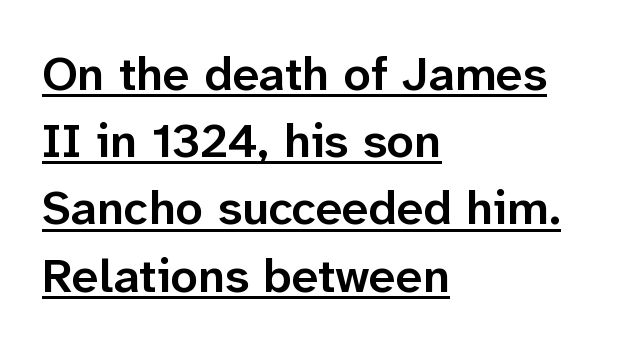
The image shows 48 px semibold sans-serif type, upright; set left-aligned, normal line spacing (1.4x), normal letter spacing, underlined; low stroke contrast and a medium x-height.
